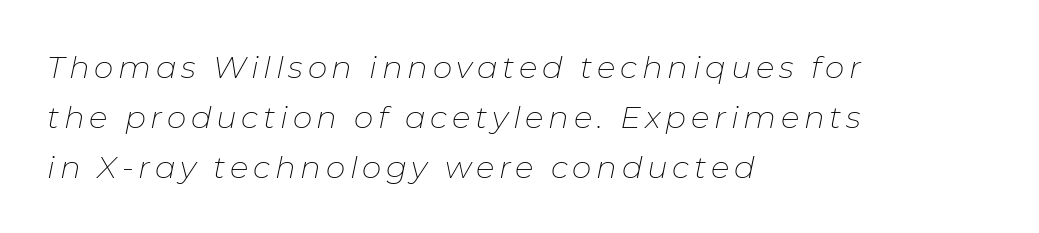
{"italic": "yes", "lean": "right", "slant_degrees": 11, "bold": "no", "weight": "thin", "width": "normal", "stroke_contrast": "low", "x_height": "medium", "monospaced": "no", "underline": "no", "align": "left", "line_spacing": "normal", "line_spacing_ratio": 1.61, "glyph_px": 31}
